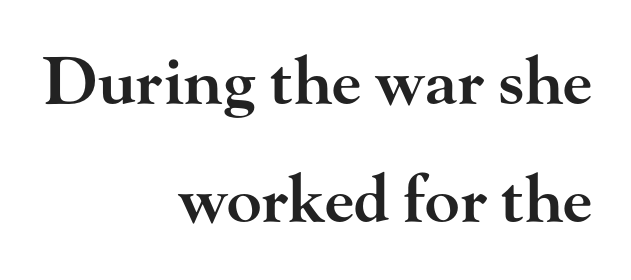
{"serif": "yes", "italic": "no", "bold": "semi", "weight": "semibold", "width": "wide", "stroke_contrast": "high", "x_height": "small", "monospaced": "no", "underline": "no", "align": "right", "line_spacing_ratio": 1.81, "letter_spacing": "normal", "letter_spacing_em": 0.0, "glyph_px": 65}
